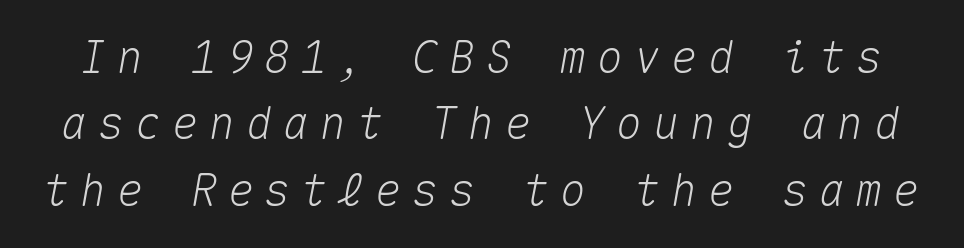
{"italic": "yes", "lean": "right", "slant_degrees": 10, "width": "normal", "stroke_contrast": "medium", "x_height": "medium", "monospaced": "yes", "underline": "no", "line_spacing": "normal", "line_spacing_ratio": 1.51, "letter_spacing": "wide", "letter_spacing_em": 0.24, "glyph_px": 44}
